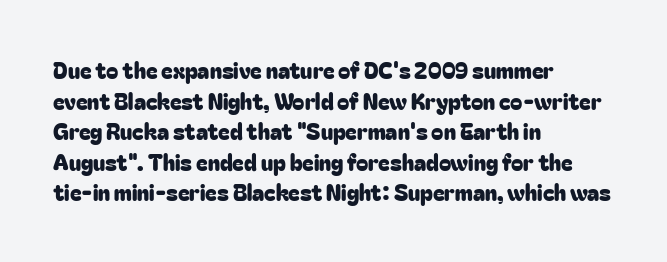
Q: Is the text italic (slanted)? A: No, it is upright.
Q: Is the text underlined? A: No.
Q: How is the paragraph aligned? A: Left-aligned.
Q: Is the spacing between letters normal or unusually wide? A: Normal.
Q: Is the spacing between lines tight, normal or loose? A: Normal.
